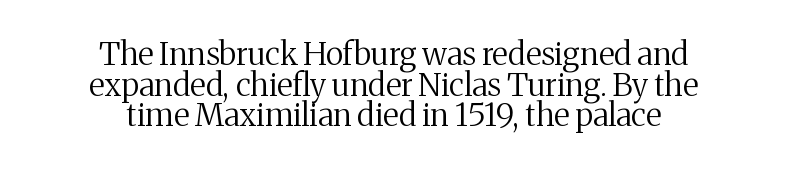
{"serif": "yes", "italic": "no", "bold": "no", "weight": "regular", "width": "normal", "stroke_contrast": "medium", "x_height": "medium", "monospaced": "no", "underline": "no", "align": "center", "line_spacing": "tight", "line_spacing_ratio": 0.96, "letter_spacing": "normal", "letter_spacing_em": 0.0, "glyph_px": 32}
